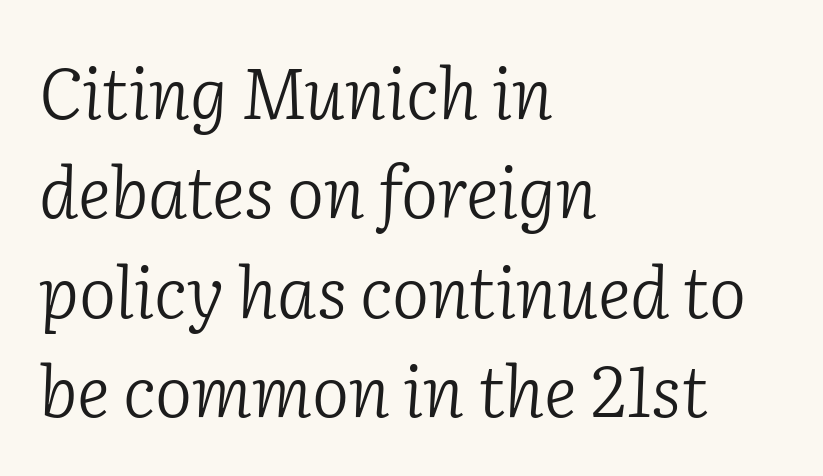
The image shows 70 px light serif type, italic (leaning right); set left-aligned, normal line spacing (1.42x), normal letter spacing, not underlined; low stroke contrast and a medium x-height.
